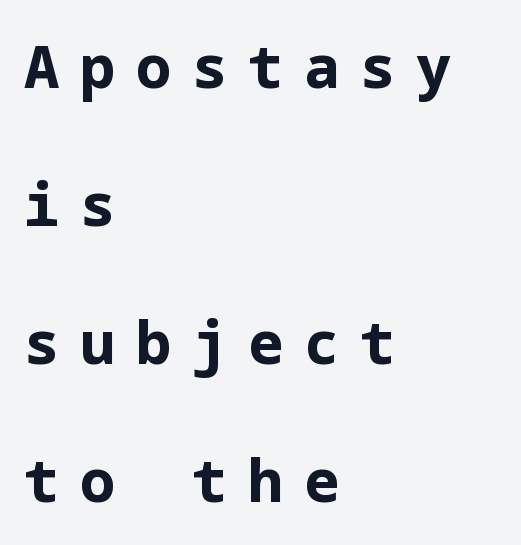
{"serif": "no", "italic": "no", "bold": "yes", "weight": "bold", "width": "normal", "stroke_contrast": "low", "x_height": "medium", "underline": "no", "align": "left", "line_spacing": "loose", "line_spacing_ratio": 2.34, "letter_spacing": "wide", "letter_spacing_em": 0.35, "glyph_px": 59}
